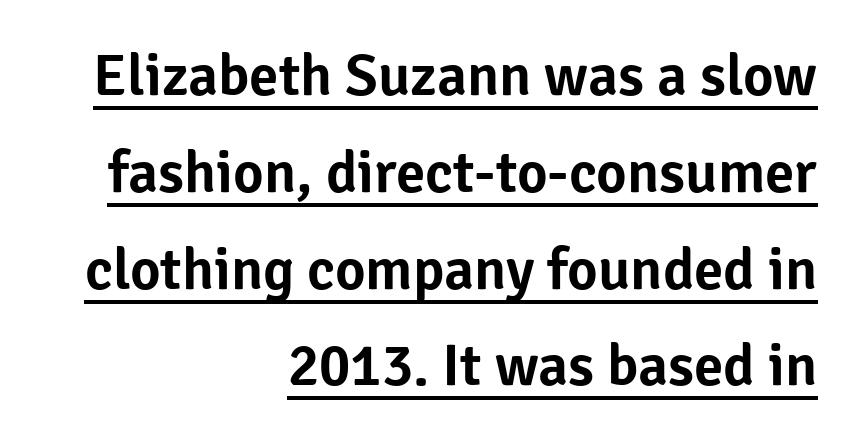
{"serif": "no", "italic": "no", "width": "normal", "stroke_contrast": "low", "x_height": "medium", "monospaced": "no", "underline": "yes", "align": "right", "line_spacing": "normal", "line_spacing_ratio": 1.64, "letter_spacing": "normal", "letter_spacing_em": 0.0, "glyph_px": 59}
